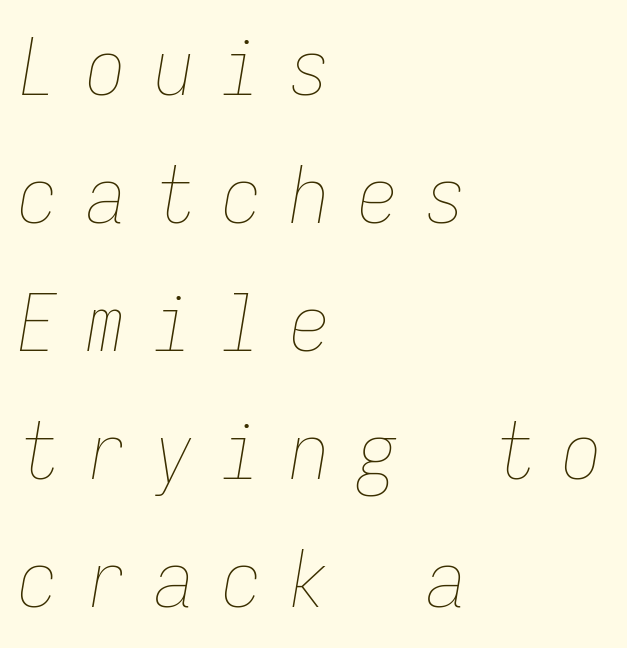
{"italic": "yes", "lean": "right", "slant_degrees": 9, "bold": "no", "weight": "thin", "width": "condensed", "stroke_contrast": "low", "x_height": "medium", "monospaced": "yes", "underline": "no", "align": "left", "line_spacing": "normal", "line_spacing_ratio": 1.62, "letter_spacing": "wide", "letter_spacing_em": 0.36, "glyph_px": 79}
